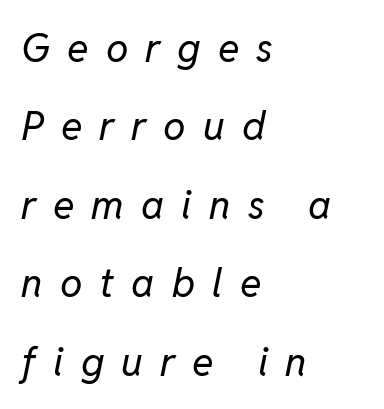
The image shows 40 px regular-weight type, italic (leaning right); set left-aligned, loose line spacing (1.96x), unusually wide letter spacing (+0.43 em), not underlined; low stroke contrast and a medium x-height.
